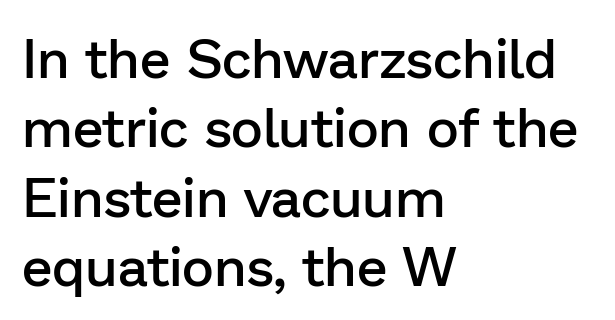
The image shows 55 px semibold sans-serif type, upright; set left-aligned, normal line spacing (1.26x), normal letter spacing, not underlined; low stroke contrast and a medium x-height.
